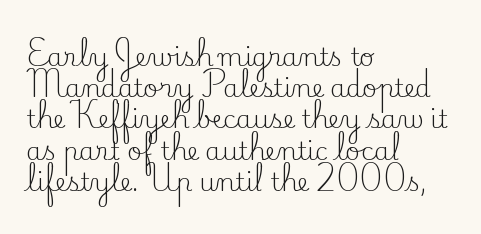
Q: Is the text bold? A: No.
Q: Is the text italic (slanted)? A: No, it is upright.
Q: Is the text underlined? A: No.
Q: How is the paragraph aligned? A: Left-aligned.
Q: Is the spacing between letters normal or unusually wide? A: Normal.
Q: Is the spacing between lines tight, normal or loose? A: Normal.
